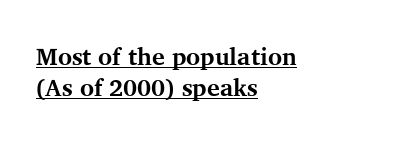
Vertical spacing — default. As a designer I'd log this as weight 700, bold. Rendered with straight, roman letterforms. Caption: standard tracking, unaltered. Reading down the block, your eye returns to a fixed left position each line. Students, observe the line beneath the letters — that is underlining.
